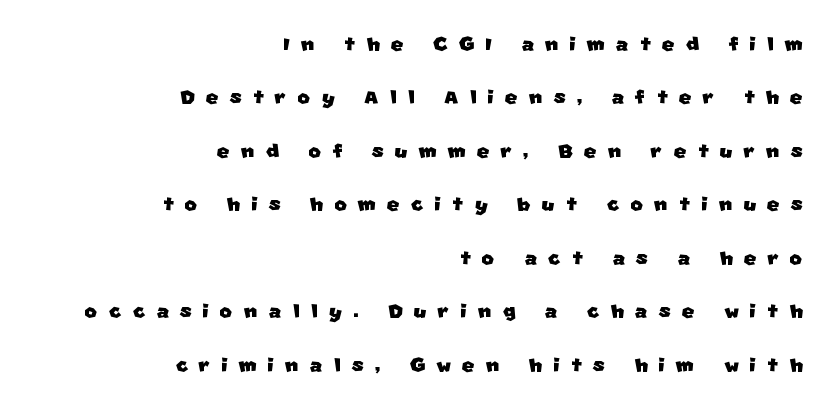
Q: Is the text underlined? A: No.
Q: How is the paragraph aligned? A: Right-aligned.
Q: Is the spacing between letters normal or unusually wide? A: Unusually wide.
Q: Is the spacing between lines tight, normal or loose? A: Loose.
